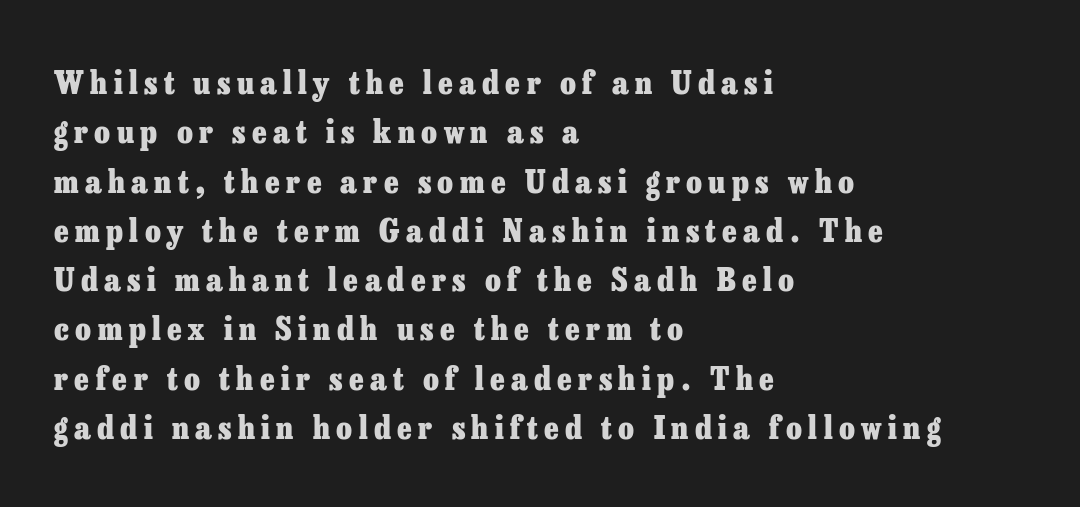
Regarding serifs, this sample has them. Each line starts at the same left margin while the right side varies. You could only call the tracking loose — the letters float apart. Look at the stroke-to-counter ratio: heavy, a bold. A typesetter would mark this as roman, not italic.
